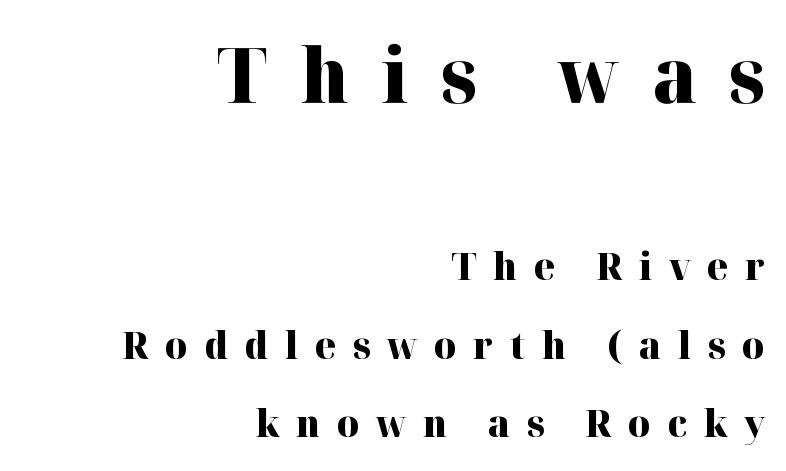
The image shows 76 px heavy serif type, upright; set right-aligned, loose line spacing (2.07x), unusually wide letter spacing (+0.43 em), not underlined; the first (top) block is 2.0x larger; high stroke contrast and a medium x-height.
